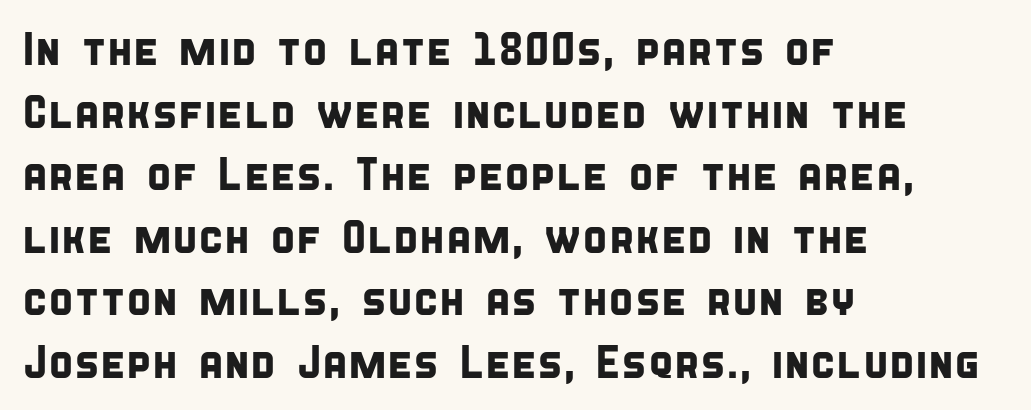
The image shows 46 px condensed sans-serif type; set left-aligned, normal line spacing (1.36x), normal letter spacing, not underlined; low stroke contrast and a large x-height.
